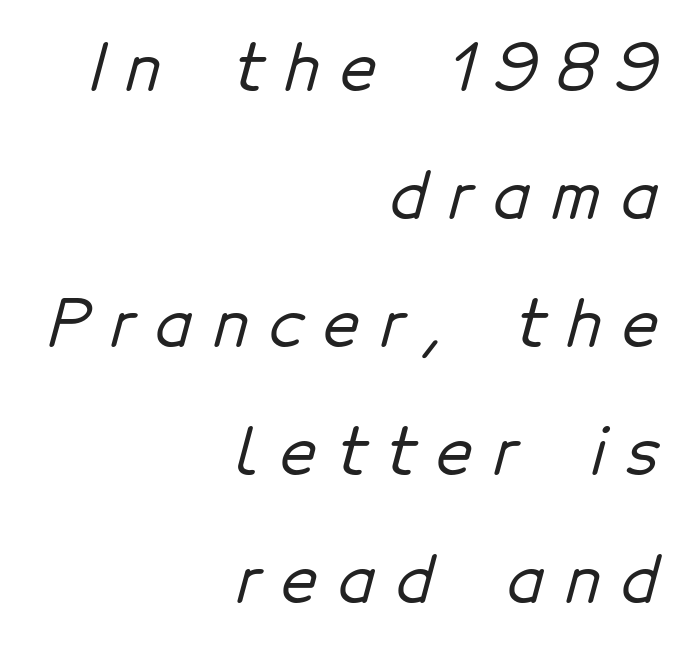
{"serif": "no", "width": "normal", "stroke_contrast": "low", "x_height": "medium", "monospaced": "no", "underline": "no", "align": "right", "line_spacing": "loose", "line_spacing_ratio": 2.03, "letter_spacing": "wide", "letter_spacing_em": 0.33, "glyph_px": 63}
